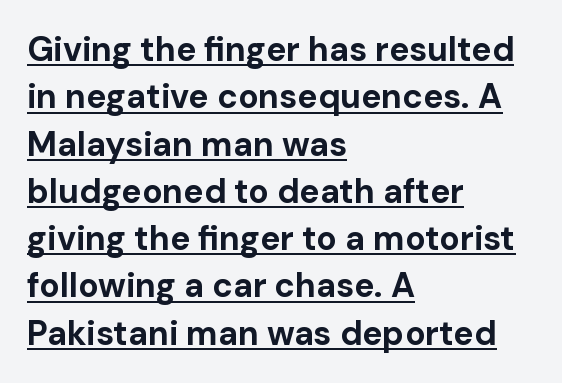
{"serif": "no", "italic": "no", "bold": "yes", "weight": "bold", "width": "normal", "stroke_contrast": "low", "x_height": "medium", "monospaced": "no", "underline": "yes", "align": "left", "line_spacing": "normal", "line_spacing_ratio": 1.39, "letter_spacing": "normal", "letter_spacing_em": 0.0, "glyph_px": 34}
